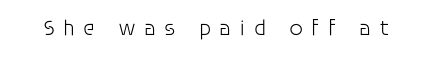
The image shows 22 px text type, upright; set unusually wide letter spacing (+0.37 em), not underlined.
